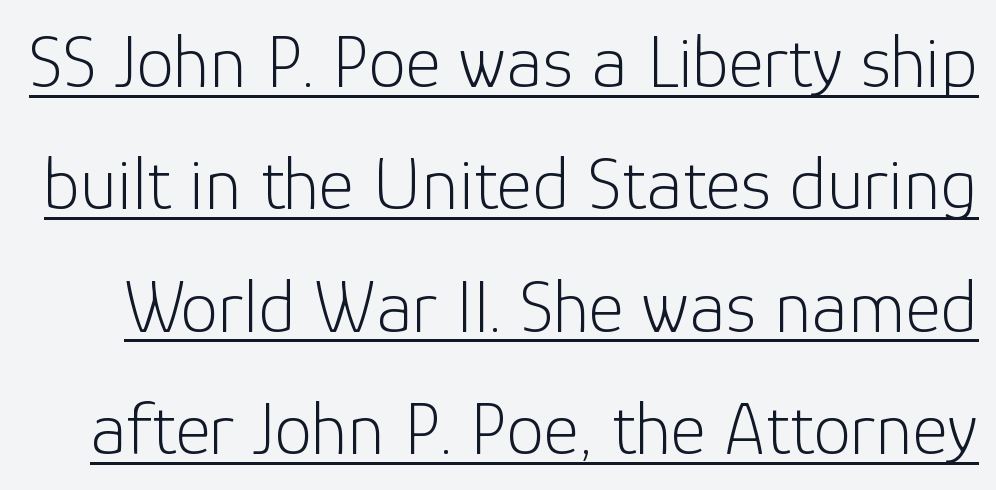
The image shows 76 px light sans-serif type, upright; set normal line spacing (1.61x), normal letter spacing, underlined; low stroke contrast and a medium x-height.
